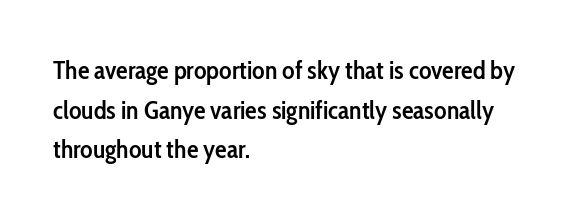
If you measured baseline to baseline, you'd find a middling distance. The typesetting leans somewhat heavy: a semibold. Which margin do the lines hug? The left one — the right edge is uneven. The font's upright variant was chosen for this text.
